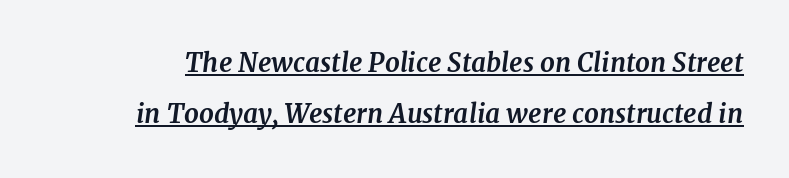
{"italic": "yes", "lean": "right", "slant_degrees": 7, "bold": "yes", "underline": "yes", "line_spacing": "loose", "line_spacing_ratio": 1.98, "letter_spacing": "normal", "letter_spacing_em": 0.0, "glyph_px": 26}
